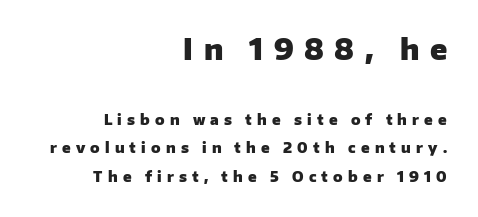
Q: Is the text bold? A: Yes.
Q: Is the text italic (slanted)? A: No, it is upright.
Q: Is the typeface a serif or a sans-serif typeface? A: Sans-serif.
Q: Is the text underlined? A: No.
Q: How is the paragraph aligned? A: Right-aligned.
Q: Is the spacing between letters normal or unusually wide? A: Unusually wide.
Q: Is the spacing between lines tight, normal or loose? A: Loose.
Q: Which block of text is set in a larger size, the first (top) or the second (bottom)? A: The first (top) one.
Q: Width (condensed, normal, or wide)? A: Normal.
Q: Stroke contrast? A: Low.
Q: x-height? A: Medium.
Q: Monospaced? A: No.
